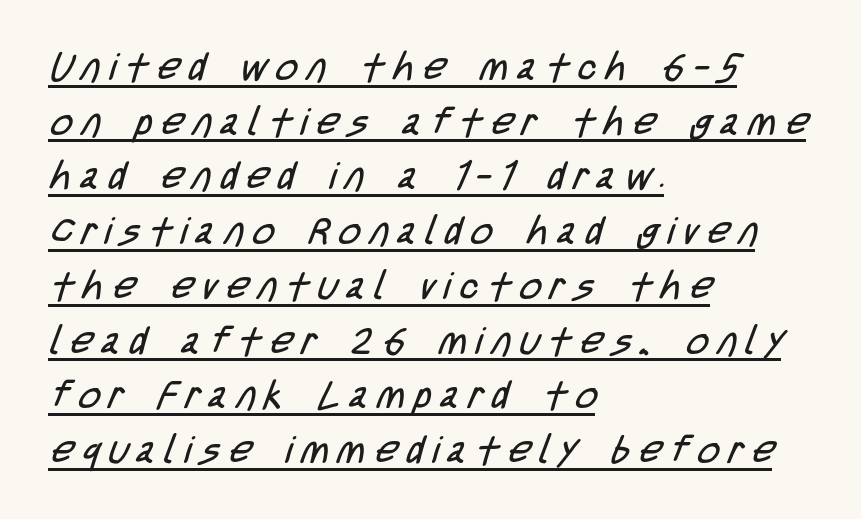
Q: Is the text bold? A: No.
Q: Is the typeface a serif or a sans-serif typeface? A: Sans-serif.
Q: Is the text underlined? A: Yes.
Q: How is the paragraph aligned? A: Left-aligned.
Q: Is the spacing between letters normal or unusually wide? A: Unusually wide.
Q: Is the spacing between lines tight, normal or loose? A: Normal.
Q: Width (condensed, normal, or wide)? A: Condensed.
Q: Stroke contrast? A: Low.
Q: x-height? A: Large.
Q: Monospaced? A: No.
